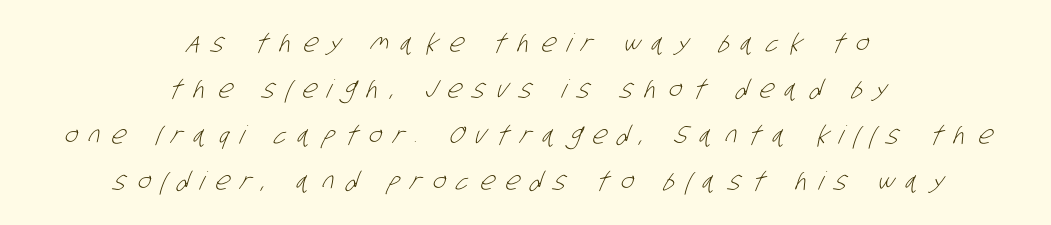
{"bold": "no", "underline": "no", "align": "center", "line_spacing_ratio": 1.84, "letter_spacing": "wide", "letter_spacing_em": 0.46, "glyph_px": 25}
